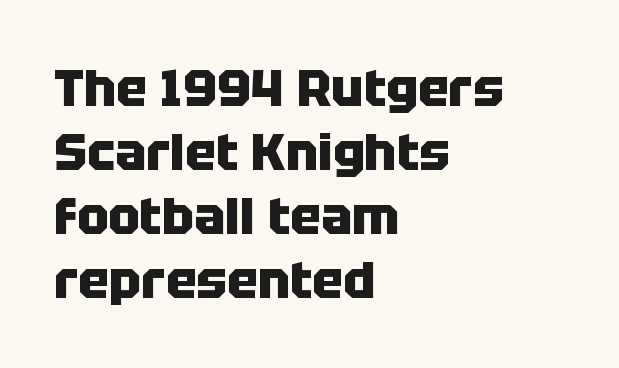
Q: Is the text bold? A: Yes.
Q: Is the text italic (slanted)? A: No, it is upright.
Q: Is the typeface a serif or a sans-serif typeface? A: Sans-serif.
Q: Is the text underlined? A: No.
Q: How is the paragraph aligned? A: Left-aligned.
Q: Is the spacing between letters normal or unusually wide? A: Normal.
Q: Width (condensed, normal, or wide)? A: Normal.
Q: Stroke contrast? A: Low.
Q: x-height? A: Large.
Q: Monospaced? A: No.
